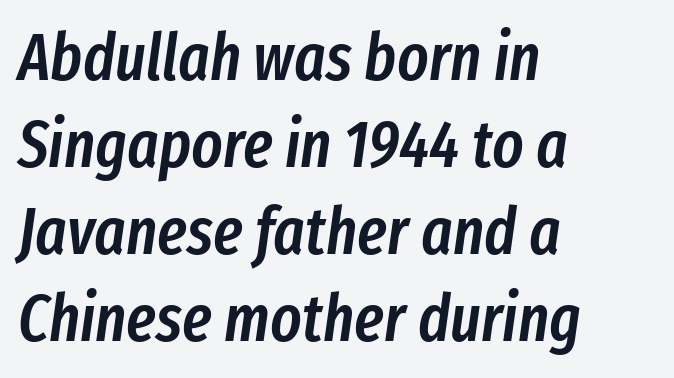
{"italic": "yes", "lean": "right", "slant_degrees": 8, "bold": "semi", "weight": "semibold", "width": "condensed", "stroke_contrast": "low", "x_height": "medium", "monospaced": "no", "underline": "no", "align": "left", "line_spacing": "normal", "line_spacing_ratio": 1.32, "letter_spacing": "normal", "letter_spacing_em": 0.0, "glyph_px": 66}
